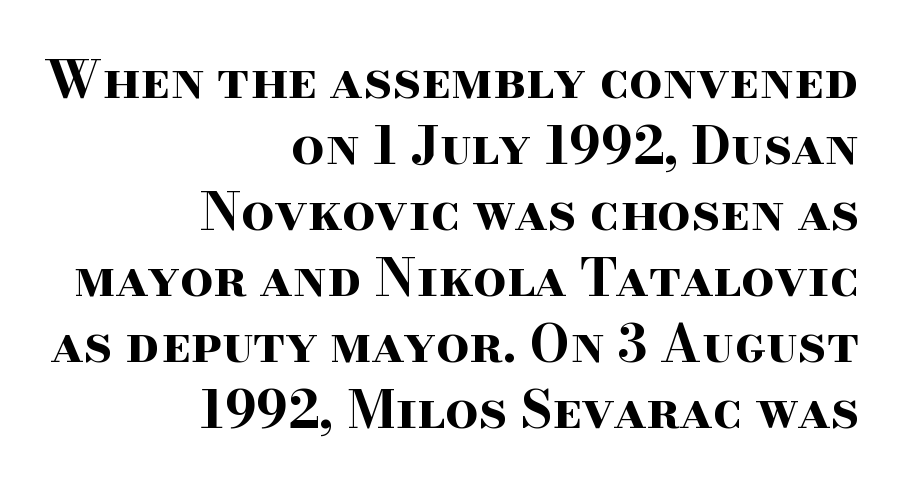
Is this a sans? No — the strokes have serifs. The characters look thick and weighty, a clear bold. Italic? Not at all — the glyphs are vertical. In terms of letterspacing, this is plain default setting.
